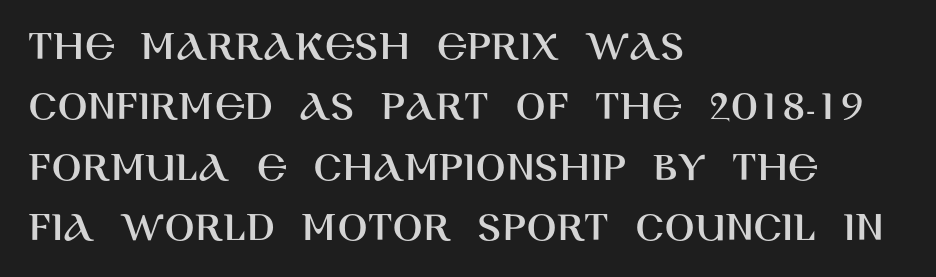
Q: Is the text italic (slanted)? A: No, it is upright.
Q: Is the typeface a serif or a sans-serif typeface? A: Sans-serif.
Q: Is the text underlined? A: No.
Q: How is the paragraph aligned? A: Left-aligned.
Q: Is the spacing between letters normal or unusually wide? A: Normal.
Q: Is the spacing between lines tight, normal or loose? A: Normal.
Q: Width (condensed, normal, or wide)? A: Normal.
Q: Stroke contrast? A: High.
Q: x-height? A: Large.
Q: Monospaced? A: No.
